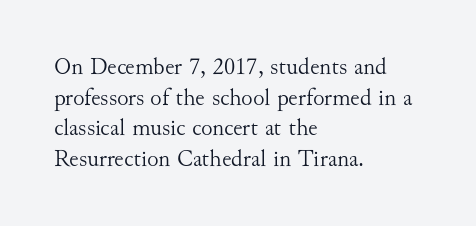
The image shows 24 px text type, upright; set left-aligned, normal line spacing (1.28x), normal letter spacing, not underlined.
